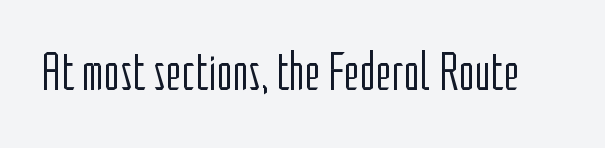
The image shows 54 px light, condensed sans-serif type, upright; set normal letter spacing, not underlined; low stroke contrast and a medium x-height.
